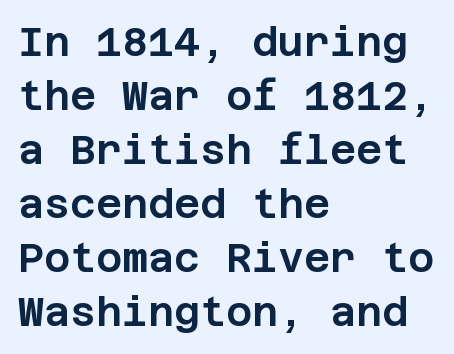
{"serif": "no", "italic": "no", "width": "normal", "stroke_contrast": "low", "x_height": "large", "underline": "no", "align": "left", "line_spacing": "normal", "line_spacing_ratio": 1.35, "letter_spacing": "normal", "letter_spacing_em": 0.0, "glyph_px": 40}
